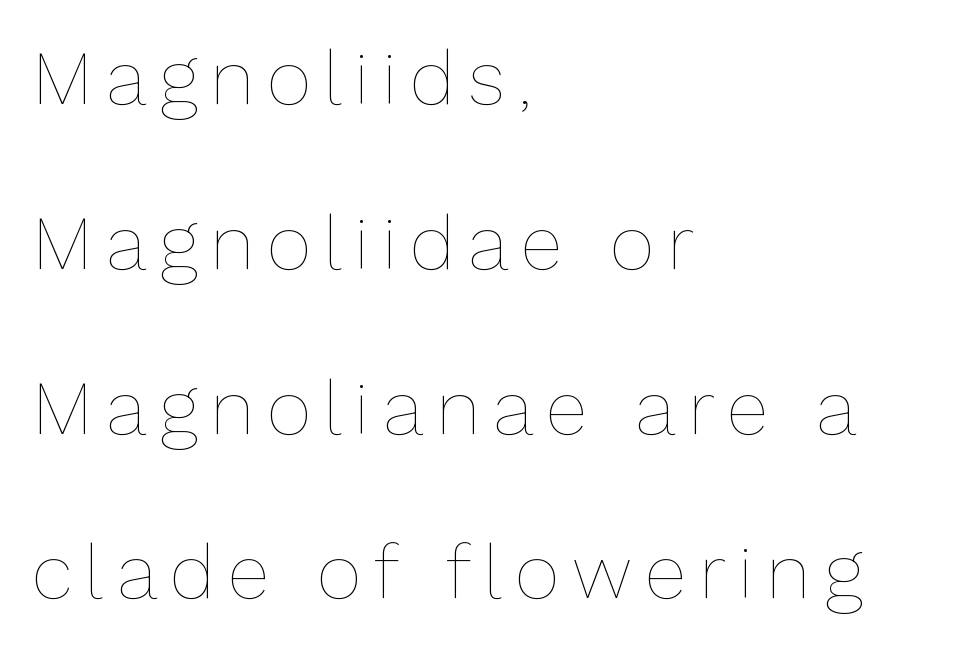
Q: Is the text bold? A: No.
Q: Is the text italic (slanted)? A: No, it is upright.
Q: Is the text underlined? A: No.
Q: How is the paragraph aligned? A: Left-aligned.
Q: Is the spacing between lines tight, normal or loose? A: Loose.
Q: Width (condensed, normal, or wide)? A: Normal.
Q: Stroke contrast? A: Low.
Q: x-height? A: Medium.
Q: Monospaced? A: No.
